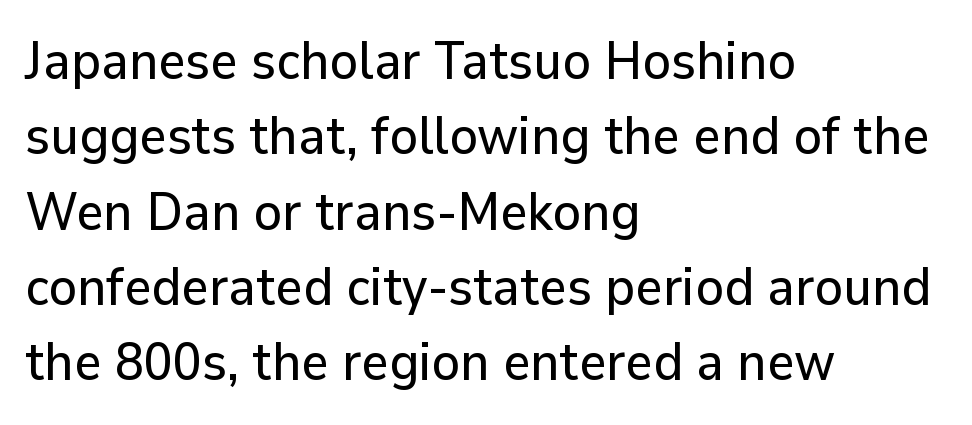
Q: Is the text italic (slanted)? A: No, it is upright.
Q: Is the typeface a serif or a sans-serif typeface? A: Sans-serif.
Q: Is the text underlined? A: No.
Q: How is the paragraph aligned? A: Left-aligned.
Q: Is the spacing between letters normal or unusually wide? A: Normal.
Q: Is the spacing between lines tight, normal or loose? A: Normal.
Q: Width (condensed, normal, or wide)? A: Normal.
Q: Stroke contrast? A: Low.
Q: x-height? A: Medium.
Q: Monospaced? A: No.
